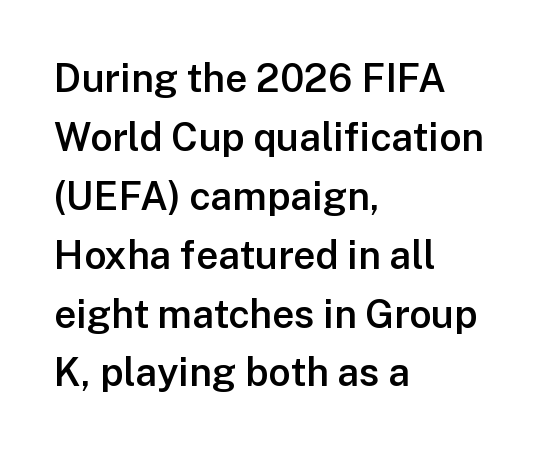
The image shows 39 px semibold sans-serif type, upright; set left-aligned, normal line spacing (1.51x), normal letter spacing, not underlined; low stroke contrast and a medium x-height.
